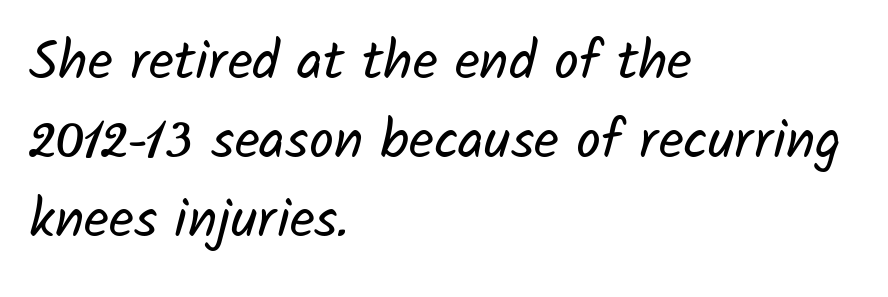
The image shows 55 px regular-weight sans-serif type; set left-aligned, normal line spacing (1.44x), normal letter spacing, not underlined; low stroke contrast and a medium x-height.
